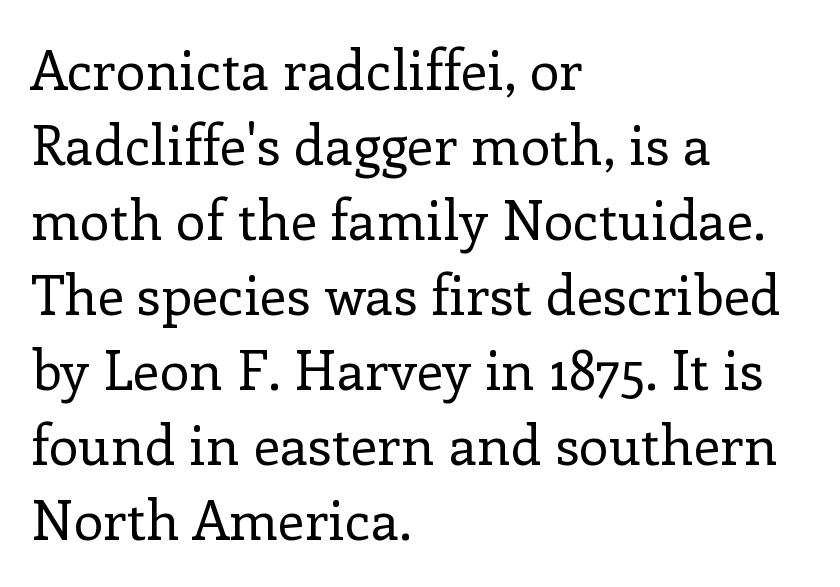
{"serif": "yes", "italic": "no", "bold": "no", "weight": "regular", "width": "normal", "stroke_contrast": "low", "x_height": "medium", "monospaced": "no", "underline": "no", "align": "left", "line_spacing": "normal", "line_spacing_ratio": 1.39, "letter_spacing": "normal", "letter_spacing_em": 0.0, "glyph_px": 54}
